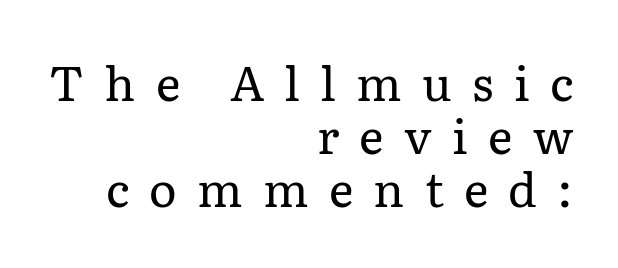
Typographically, this falls in the serif category. Leftover space on each line is placed entirely before the opening word. Note the varied advance widths — an 'i' is clearly narrower than an 'm'. These lines huddle together more closely than default settings would place them.
